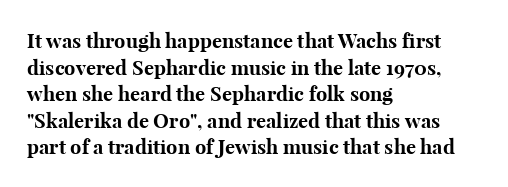
{"italic": "no", "bold": "yes", "underline": "no", "align": "left", "line_spacing": "normal", "line_spacing_ratio": 1.33, "letter_spacing": "normal", "letter_spacing_em": 0.0, "glyph_px": 20}
